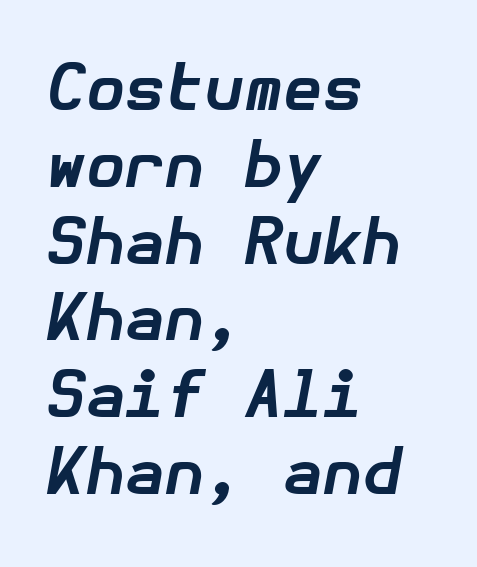
The image shows 64 px bold type, italic (leaning right); set left-aligned, line spacing 1.2x, normal letter spacing, not underlined; low stroke contrast and a medium x-height.
